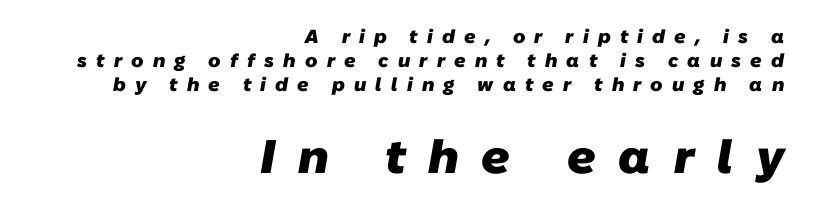
{"serif": "no", "bold": "yes", "weight": "heavy", "width": "normal", "stroke_contrast": "low", "x_height": "medium", "monospaced": "no", "underline": "no", "align": "right", "line_spacing": "normal", "line_spacing_ratio": 1.27, "letter_spacing": "wide", "letter_spacing_em": 0.48, "larger_block": "second", "size_ratio": 2.47, "glyph_px": 47}
